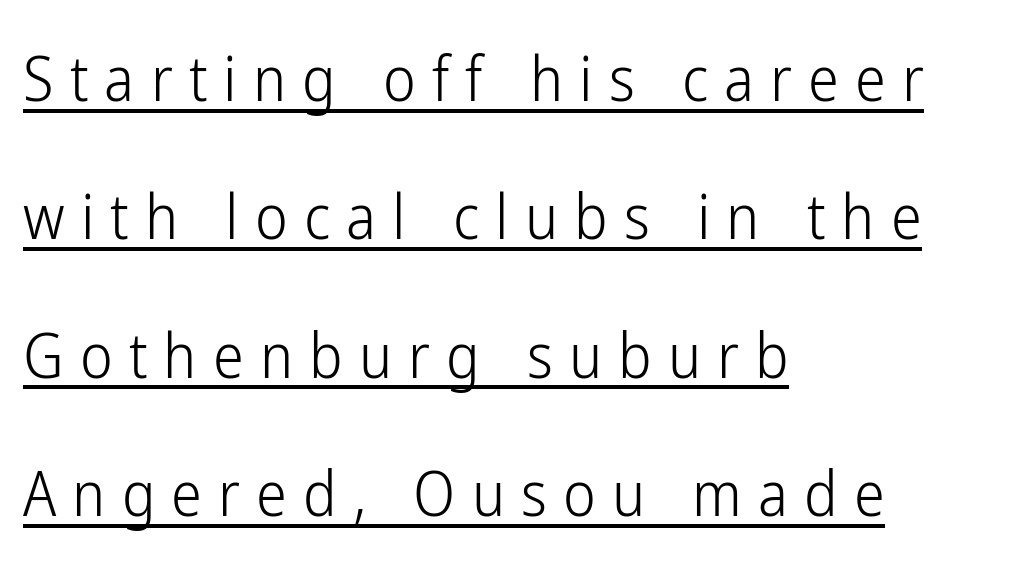
The image shows 62 px light, condensed sans-serif type, upright; set left-aligned, loose line spacing (2.23x), unusually wide letter spacing (+0.26 em), underlined; low stroke contrast and a medium x-height.
